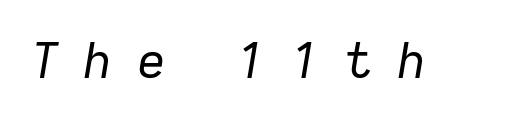
{"italic": "yes", "lean": "right", "slant_degrees": 9, "bold": "no", "weight": "regular", "width": "normal", "stroke_contrast": "low", "x_height": "medium", "monospaced": "no", "underline": "no", "letter_spacing": "wide", "letter_spacing_em": 0.49, "glyph_px": 49}
